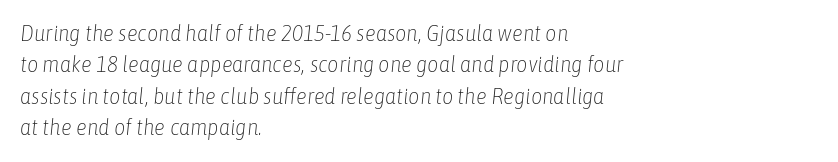
{"italic": "yes", "lean": "right", "slant_degrees": 6, "bold": "no", "underline": "no", "align": "left", "line_spacing": "normal", "line_spacing_ratio": 1.43, "letter_spacing": "normal", "letter_spacing_em": 0.0, "glyph_px": 22}
